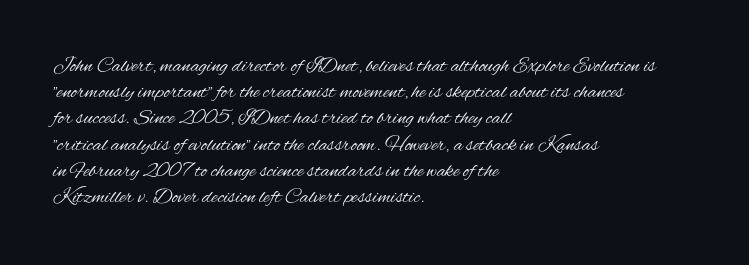
Does extra space separate the letters? No, they use regular spacing. Layout note: lines flush left. The area under the type is left untouched. This reads as an unemphasized weight, regular at the heaviest. Vertical spacing — default.
